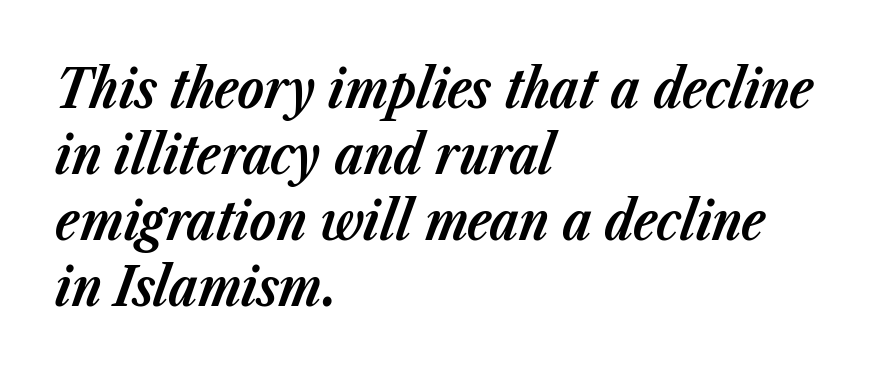
The image shows 54 px bold type, italic (leaning right); set left-aligned, line spacing 1.22x, normal letter spacing, not underlined; low stroke contrast and a medium x-height.
